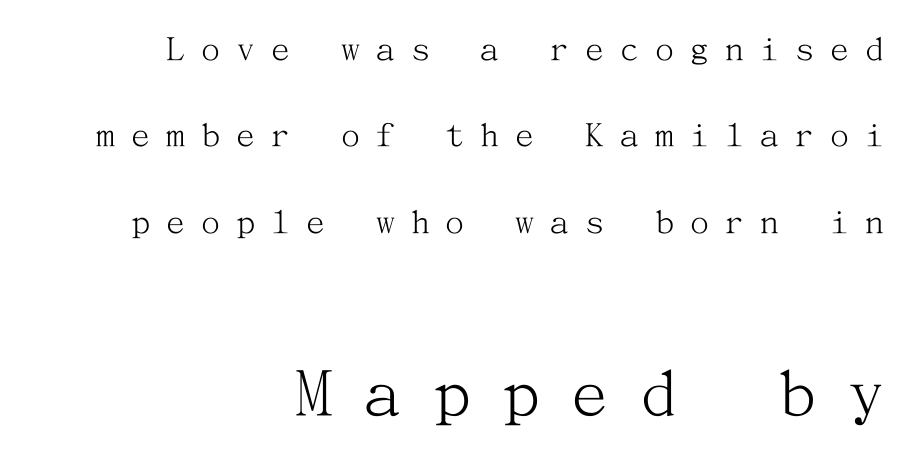
The image shows 75 px light serif type, upright; set right-aligned, loose line spacing (2.27x), unusually wide letter spacing (+0.42 em), not underlined; the second (bottom) block is 1.97x larger; medium stroke contrast and a medium x-height.
